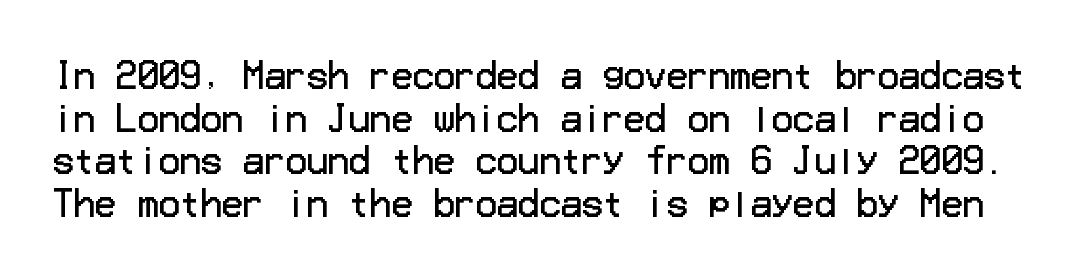
{"serif": "no", "italic": "no", "bold": "no", "weight": "regular", "width": "normal", "stroke_contrast": "low", "x_height": "medium", "underline": "no", "line_spacing_ratio": 1.22, "letter_spacing": "normal", "letter_spacing_em": 0.0, "glyph_px": 35}
